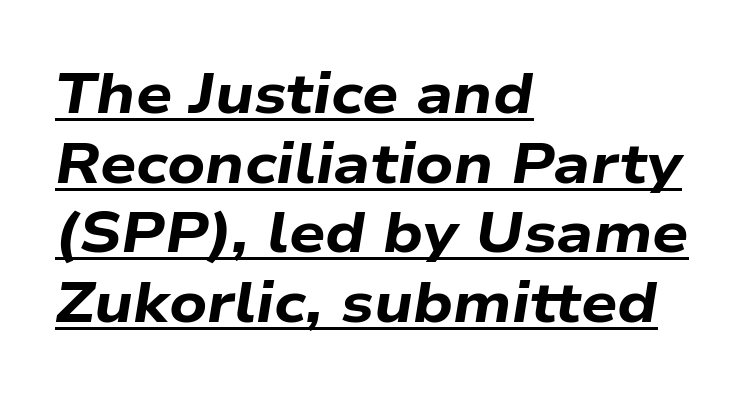
{"italic": "yes", "lean": "right", "slant_degrees": 9, "bold": "yes", "weight": "bold", "width": "wide", "stroke_contrast": "low", "x_height": "medium", "monospaced": "no", "underline": "yes", "align": "left", "line_spacing_ratio": 1.22, "letter_spacing": "normal", "letter_spacing_em": 0.0, "glyph_px": 57}
